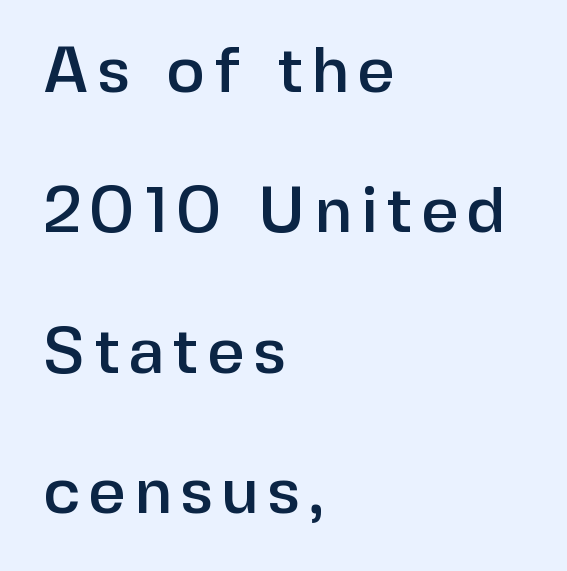
The typography opts for an upright posture over an oblique one. One glance says open: line gaps are wider than usual. Horizontally, the lines are justified to the leading edge only. The baseline area is clear. Regarding serifs, this sample does without them. The face used here is proportionally spaced, like ordinary book or web type.
